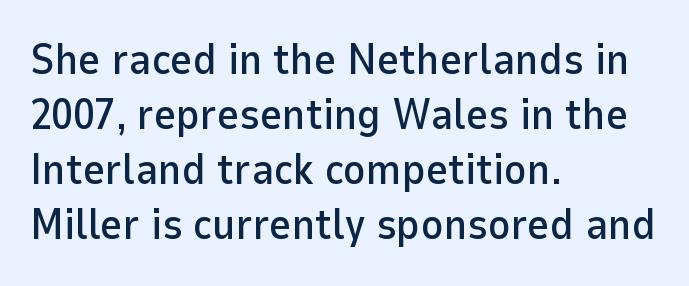
The image shows 43 px sans-serif type, upright; set left-aligned, normal line spacing (1.28x), normal letter spacing, not underlined; low stroke contrast and a medium x-height.
